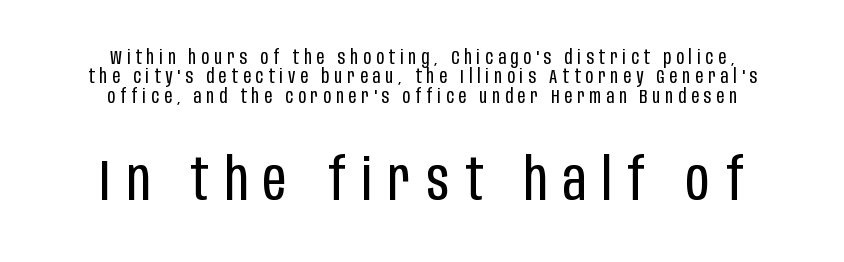
Q: Is the text bold? A: No.
Q: Is the text italic (slanted)? A: No, it is upright.
Q: Is the typeface a serif or a sans-serif typeface? A: Sans-serif.
Q: Is the text underlined? A: No.
Q: How is the paragraph aligned? A: Centered.
Q: Is the spacing between letters normal or unusually wide? A: Unusually wide.
Q: Is the spacing between lines tight, normal or loose? A: Tight.
Q: Which block of text is set in a larger size, the first (top) or the second (bottom)? A: The second (bottom) one.
Q: Width (condensed, normal, or wide)? A: Condensed.
Q: Stroke contrast? A: Low.
Q: x-height? A: Large.
Q: Monospaced? A: No.
